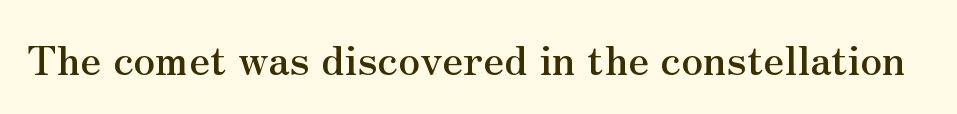
Spacing verdict: proportional, widths tailored to each character. The line texture is even and compact thanks to regular tracking. The letters stand upright; this is a roman face. To sum up the face: it has serifs.
